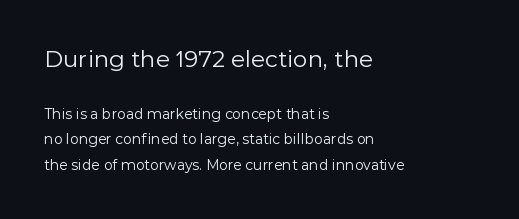
Q: Is the text bold? A: No.
Q: Is the text italic (slanted)? A: No, it is upright.
Q: Is the text underlined? A: No.
Q: How is the paragraph aligned? A: Left-aligned.
Q: Is the spacing between letters normal or unusually wide? A: Normal.
Q: Which block of text is set in a larger size, the first (top) or the second (bottom)? A: The first (top) one.
